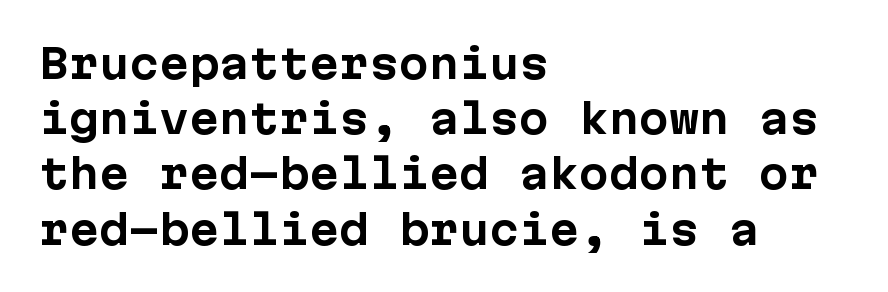
The image shows 40 px bold sans-serif type, upright, monospaced; set left-aligned, normal line spacing (1.38x), normal letter spacing, not underlined; low stroke contrast and a medium x-height.
